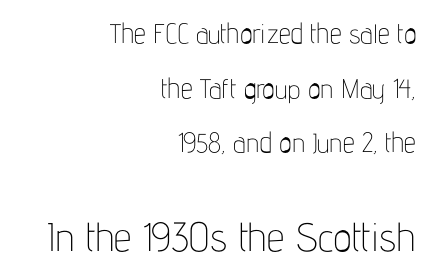
{"serif": "no", "italic": "no", "bold": "no", "weight": "thin", "width": "condensed", "stroke_contrast": "low", "x_height": "medium", "monospaced": "no", "underline": "no", "align": "right", "line_spacing": "loose", "line_spacing_ratio": 2.02, "letter_spacing": "normal", "letter_spacing_em": 0.0, "larger_block": "second", "size_ratio": 1.48, "glyph_px": 40}
